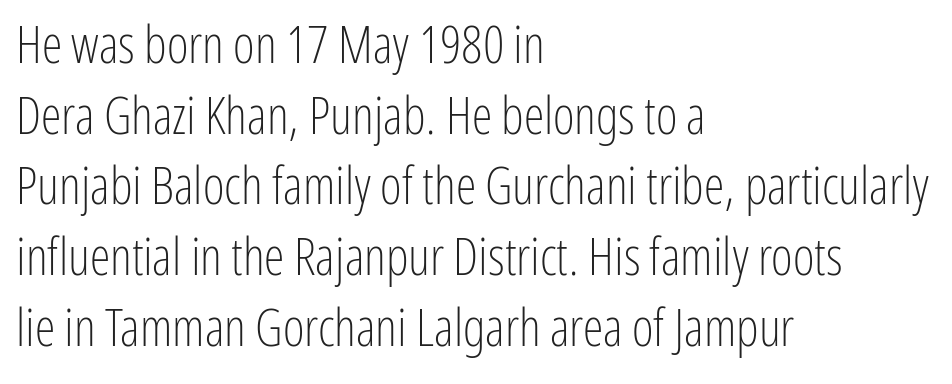
The image shows 52 px light, condensed sans-serif type, upright; set left-aligned, normal line spacing (1.36x), normal letter spacing, not underlined; low stroke contrast and a medium x-height.
